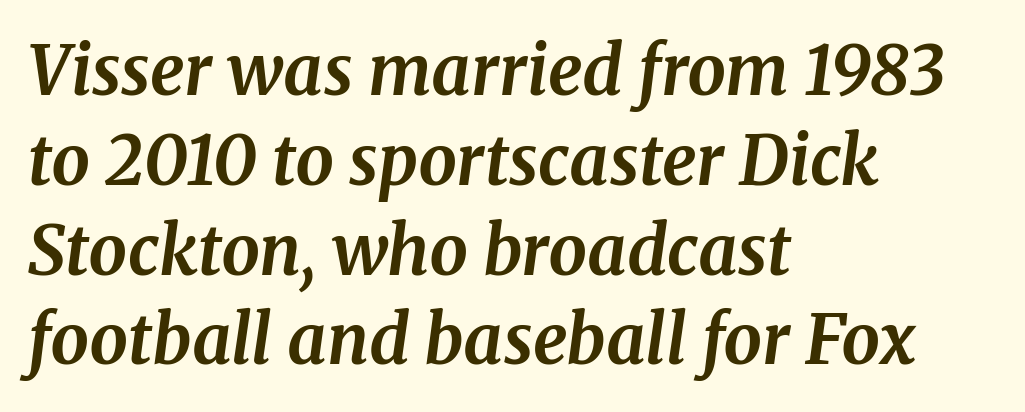
The image shows 68 px bold serif type, italic (leaning right); set left-aligned, normal line spacing (1.32x), normal letter spacing, not underlined; medium stroke contrast and a medium x-height.
